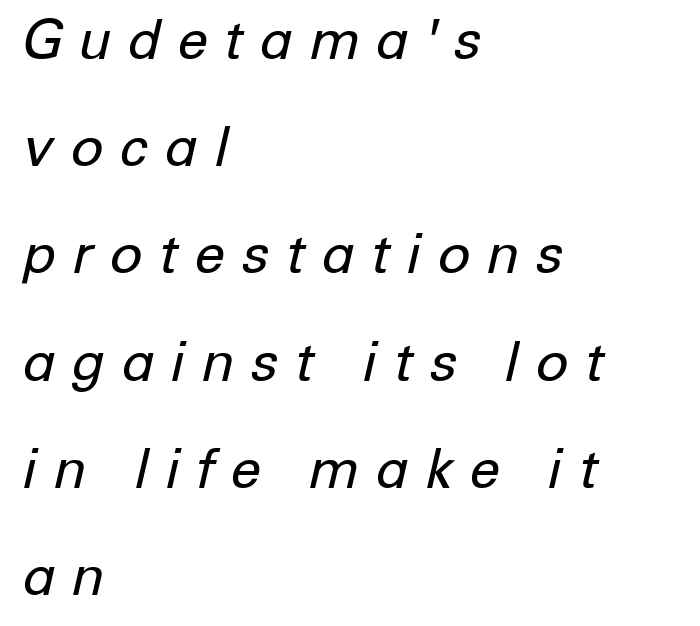
Line spacing here is loose. The passage shown is not underscored anywhere. No chunkiness to these letters — they're not bold. Layout note: lines flush left. The axis of the letterforms is tilted away from vertical.
